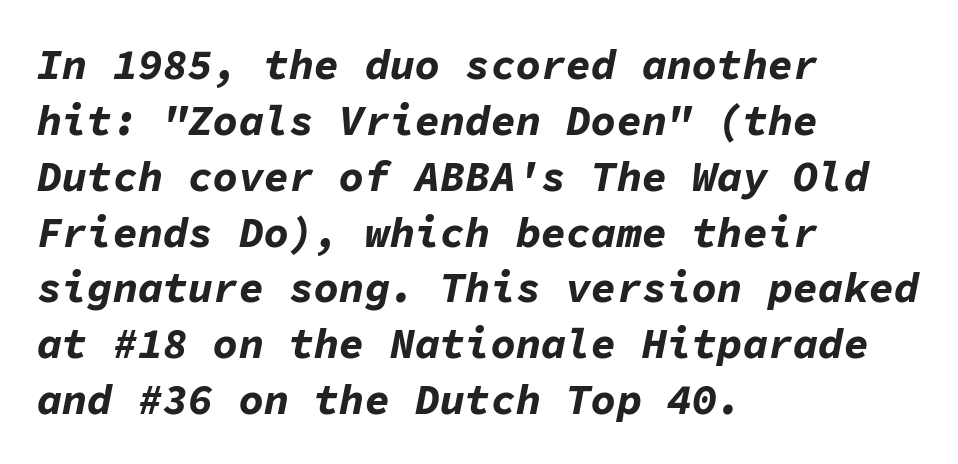
{"italic": "yes", "lean": "right", "slant_degrees": 11, "bold": "yes", "weight": "bold", "width": "normal", "stroke_contrast": "low", "x_height": "medium", "monospaced": "yes", "underline": "no", "align": "left", "line_spacing": "normal", "line_spacing_ratio": 1.33, "letter_spacing": "normal", "letter_spacing_em": 0.0, "glyph_px": 42}
